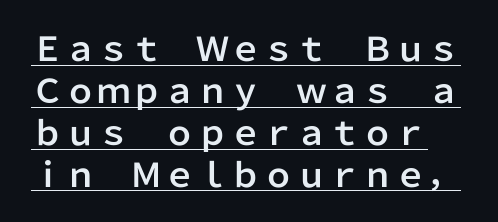
Q: Is the text italic (slanted)? A: No, it is upright.
Q: Is the typeface a serif or a sans-serif typeface? A: Sans-serif.
Q: Is the text underlined? A: Yes.
Q: Is the spacing between letters normal or unusually wide? A: Normal.
Q: Is the spacing between lines tight, normal or loose? A: Normal.
Q: Width (condensed, normal, or wide)? A: Normal.
Q: Stroke contrast? A: Low.
Q: x-height? A: Medium.
Q: Monospaced? A: No.
